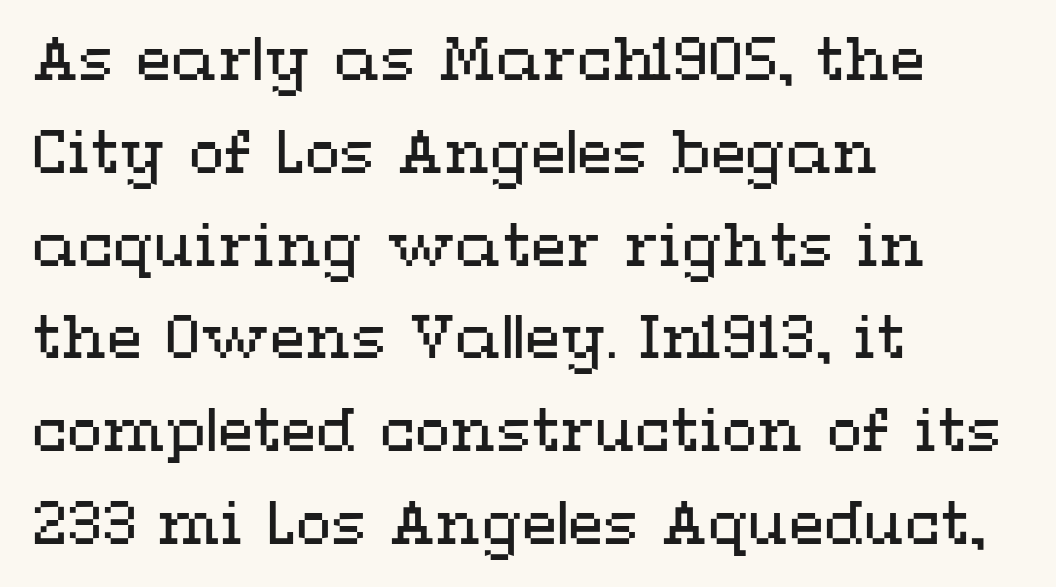
The image shows 58 px regular-weight, wide type, upright; set left-aligned, normal line spacing (1.6x), normal letter spacing, not underlined; medium stroke contrast and a medium x-height.
